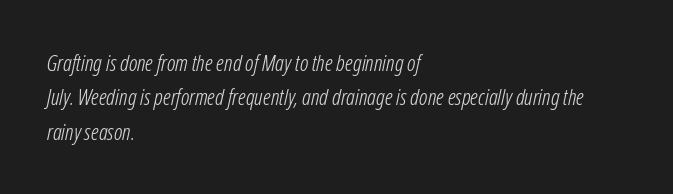
The image shows 22 px text type, italic (leaning right); set left-aligned, normal line spacing (1.56x), normal letter spacing, not underlined.
